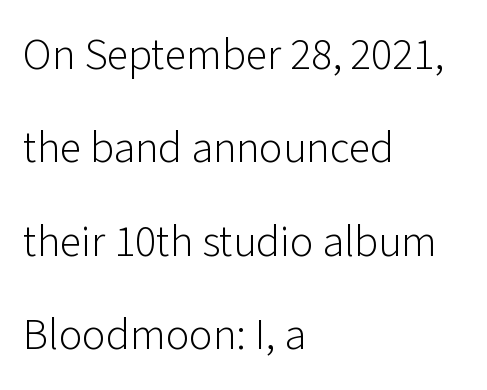
{"serif": "no", "italic": "no", "bold": "no", "weight": "light", "width": "normal", "stroke_contrast": "low", "x_height": "medium", "monospaced": "no", "underline": "no", "align": "left", "line_spacing": "loose", "line_spacing_ratio": 2.12, "letter_spacing": "normal", "letter_spacing_em": 0.0, "glyph_px": 44}
